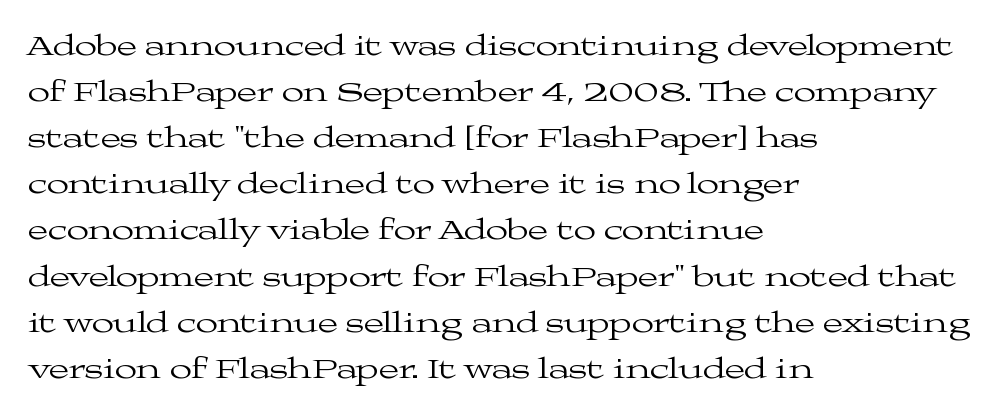
Q: Is the text bold? A: No.
Q: Is the text italic (slanted)? A: No, it is upright.
Q: Is the typeface a serif or a sans-serif typeface? A: Serif.
Q: Is the text underlined? A: No.
Q: How is the paragraph aligned? A: Left-aligned.
Q: Is the spacing between letters normal or unusually wide? A: Normal.
Q: Is the spacing between lines tight, normal or loose? A: Normal.
Q: Width (condensed, normal, or wide)? A: Wide.
Q: Stroke contrast? A: Medium.
Q: x-height? A: Medium.
Q: Monospaced? A: No.
